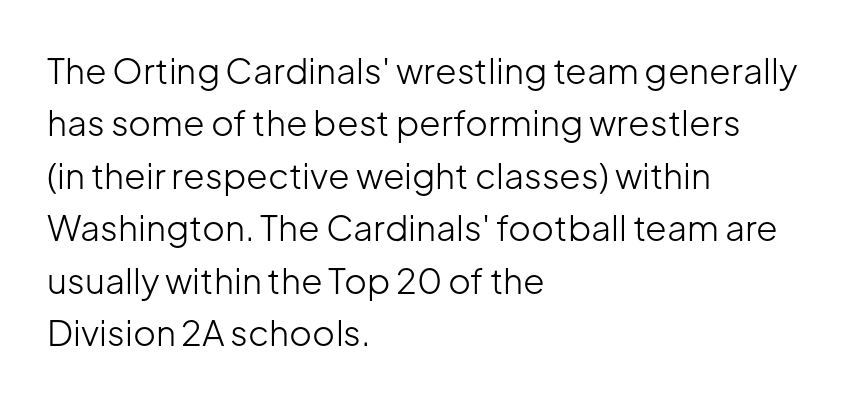
{"serif": "no", "italic": "no", "bold": "no", "weight": "light", "width": "normal", "stroke_contrast": "low", "x_height": "medium", "monospaced": "no", "underline": "no", "align": "left", "line_spacing": "normal", "line_spacing_ratio": 1.5, "letter_spacing": "normal", "letter_spacing_em": 0.0, "glyph_px": 35}
